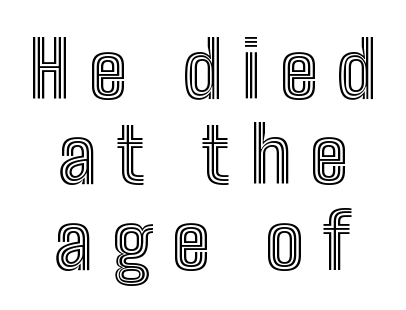
The image shows 77 px condensed type, upright; set centered, tight line spacing (1.11x), unusually wide letter spacing (+0.25 em), not underlined; a medium x-height.
